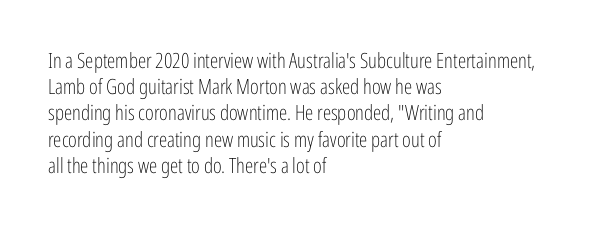
The image shows 21 px text type, upright; set left-aligned, normal line spacing (1.25x), normal letter spacing, not underlined.
